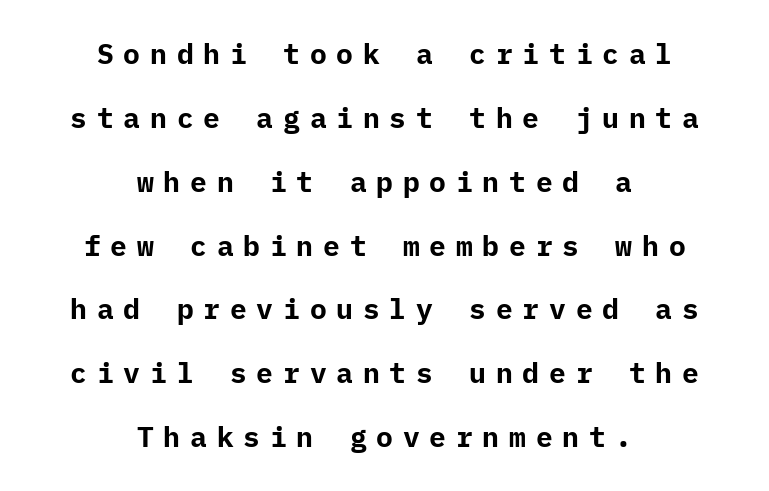
Students, this is bold: see how much ink each stroke carries. How are the letters spaced? Widely, with obvious added tracking. Characters remain perfectly vertical along every line. Whoever set this chose breathing room over compactness in the vertical rhythm. Each row of text sits above clean, open space. Font category for this specimen: sans-serif.
